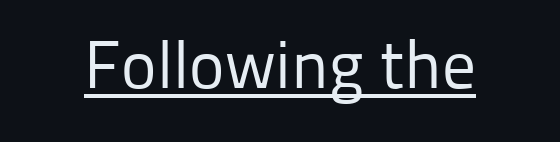
Q: Is the text bold? A: No.
Q: Is the text italic (slanted)? A: No, it is upright.
Q: Is the typeface a serif or a sans-serif typeface? A: Sans-serif.
Q: Is the text underlined? A: Yes.
Q: Is the spacing between letters normal or unusually wide? A: Normal.
Q: Width (condensed, normal, or wide)? A: Normal.
Q: Stroke contrast? A: Low.
Q: x-height? A: Medium.
Q: Monospaced? A: No.
